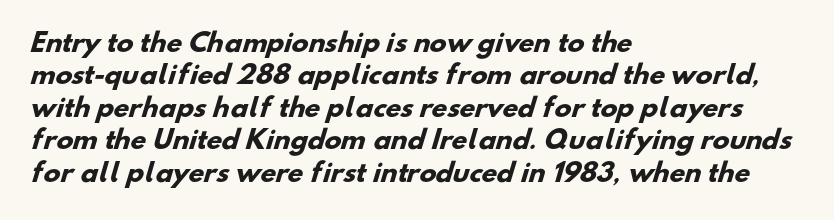
{"bold": "yes", "underline": "no", "align": "left", "line_spacing": "normal", "line_spacing_ratio": 1.3, "letter_spacing": "normal", "letter_spacing_em": 0.0, "glyph_px": 25}
